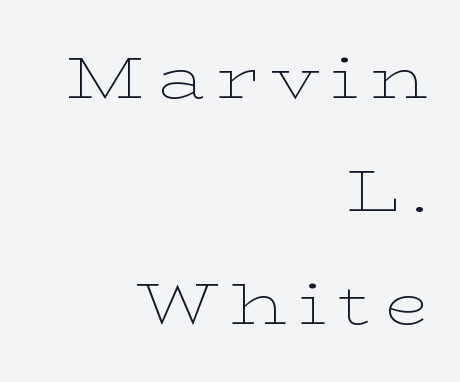
The image shows 58 px thin, wide serif type, upright; set right-aligned, loose line spacing (1.95x), unusually wide letter spacing (+0.21 em), not underlined; low stroke contrast and a medium x-height.
